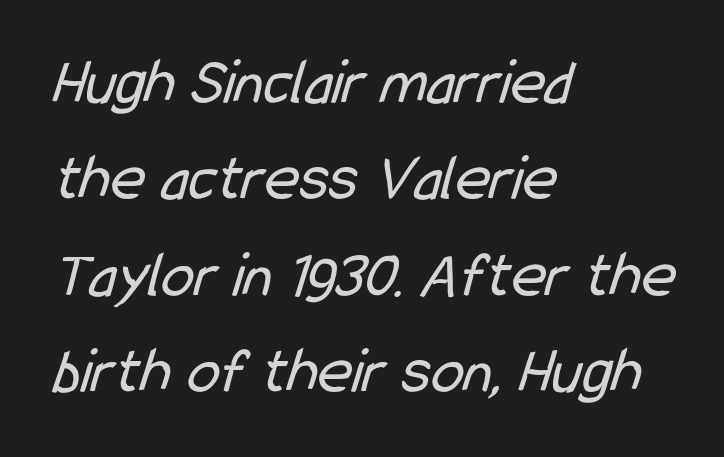
Descenders are the only things crossing below the line. The passage shown stacks its lines at a standard gap. No heavy texture on the line: the type isn't bold. Characters follow at the spacing the type designer built in. Spacing verdict: proportional, widths tailored to each character. The paragraph has a hard left edge and a soft right edge.
